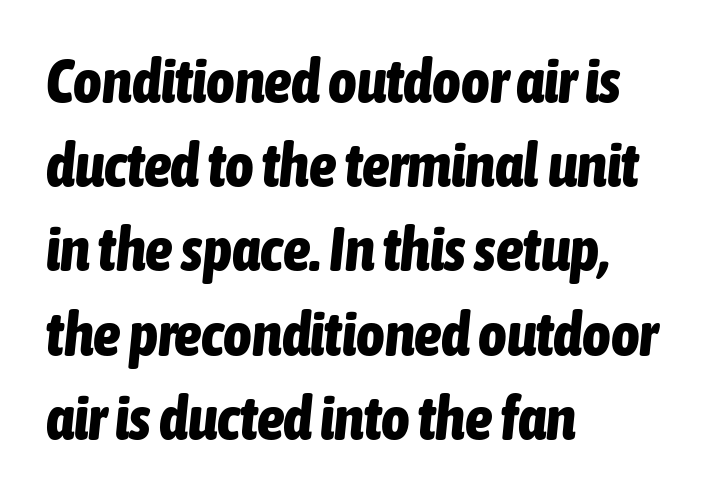
Q: Is the text bold? A: Yes.
Q: Is the text italic (slanted)? A: Yes, it leans right by about 6 degrees.
Q: Is the text underlined? A: No.
Q: How is the paragraph aligned? A: Left-aligned.
Q: Is the spacing between letters normal or unusually wide? A: Normal.
Q: Is the spacing between lines tight, normal or loose? A: Normal.
Q: Width (condensed, normal, or wide)? A: Condensed.
Q: Stroke contrast? A: Low.
Q: x-height? A: Medium.
Q: Monospaced? A: No.
